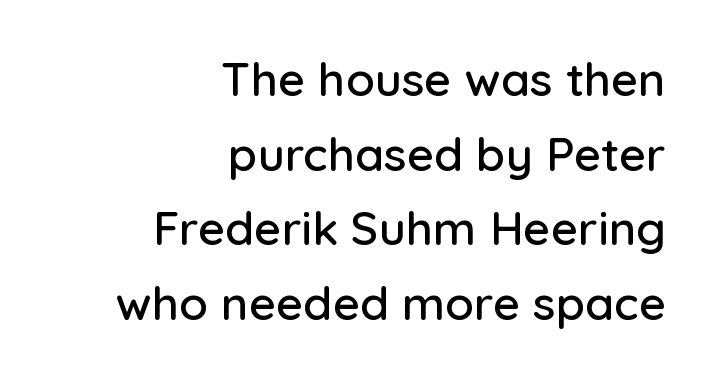
Every character sits straight up, as roman type does. No feet cap the strokes, marking this as sans-serif type. Proportional: the letters do not fall into vertical columns. Spacing between characters is what you'd get straight out of the box. Lines of text with bare space underneath.
